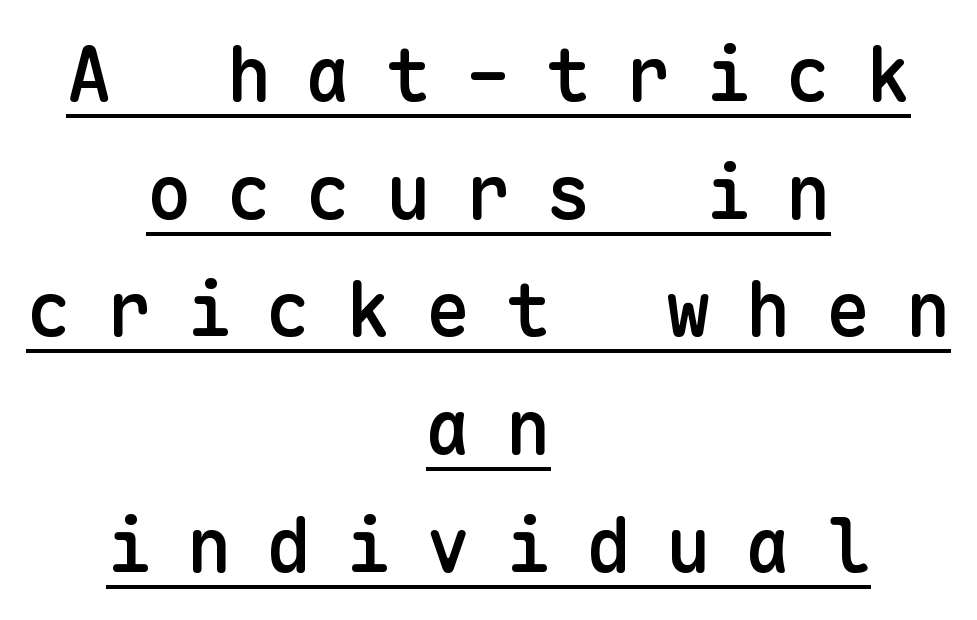
Q: Is the text bold? A: Semi-bold.
Q: Is the text italic (slanted)? A: No, it is upright.
Q: Is the typeface a serif or a sans-serif typeface? A: Sans-serif.
Q: Is the text underlined? A: Yes.
Q: How is the paragraph aligned? A: Centered.
Q: Is the spacing between letters normal or unusually wide? A: Unusually wide.
Q: Is the spacing between lines tight, normal or loose? A: Normal.
Q: Width (condensed, normal, or wide)? A: Normal.
Q: Stroke contrast? A: Low.
Q: x-height? A: Medium.
Q: Monospaced? A: Yes.
